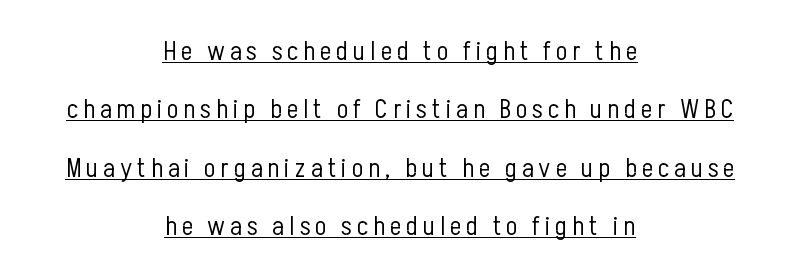
Posture: upright roman. Whoever set this chose breathing room over compactness in the vertical rhythm. Emphasis is given by a line drawn under the lettering. Does the copy run flush right? No — it is centered line by line. Weight: in the light-to-regular range.
